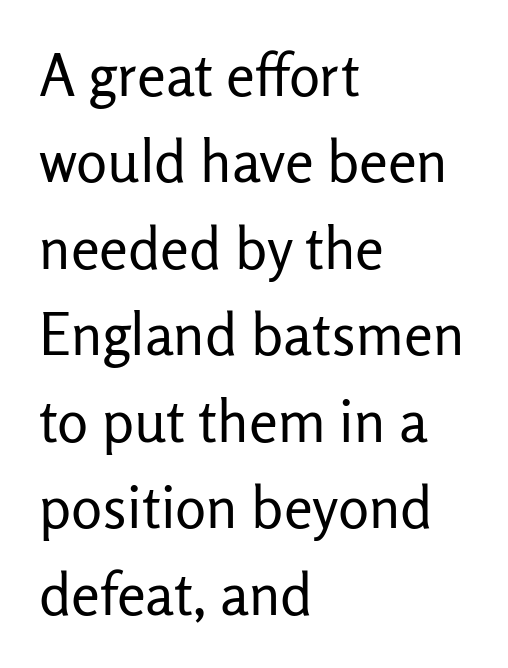
The image shows 58 px regular-weight sans-serif type, upright; set left-aligned, normal line spacing (1.49x), normal letter spacing, not underlined; low stroke contrast and a medium x-height.
